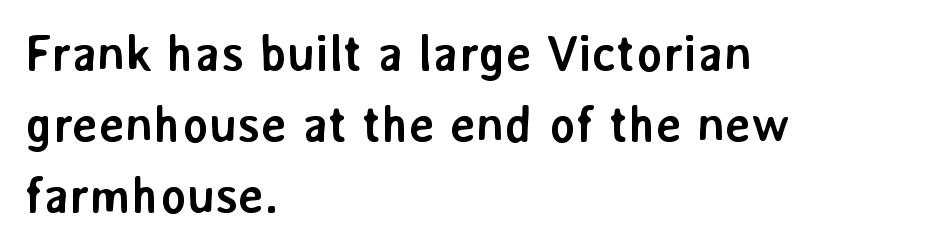
{"serif": "no", "italic": "no", "bold": "yes", "weight": "semibold", "width": "normal", "stroke_contrast": "low", "x_height": "medium", "monospaced": "no", "underline": "no", "align": "left", "line_spacing": "normal", "line_spacing_ratio": 1.42, "letter_spacing": "normal", "letter_spacing_em": 0.0, "glyph_px": 50}
